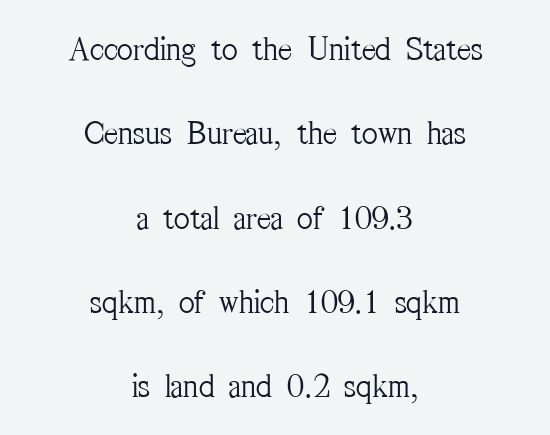
Tracking here is standard; glyphs follow each other at the usual distance. The face used here is proportionally spaced, like ordinary book or web type. Style check: upright. The vertical gap from one line to the next is large. The baseline area is clear.
